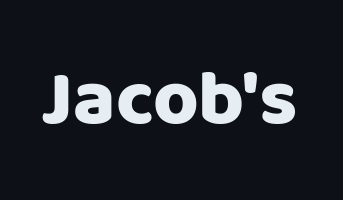
The image shows 78 px sans-serif type, upright; set normal letter spacing, not underlined; low stroke contrast and a large x-height.
